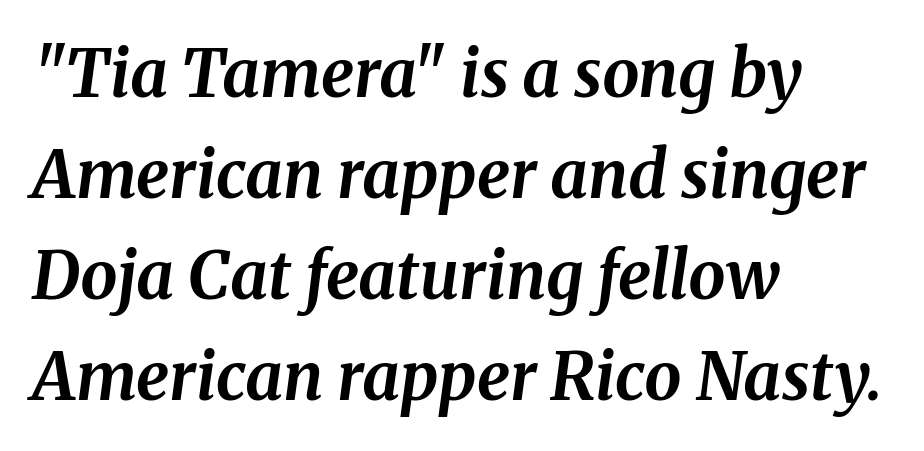
The image shows 66 px bold type, italic (leaning right); set left-aligned, normal line spacing (1.53x), normal letter spacing, not underlined; medium stroke contrast and a medium x-height.
